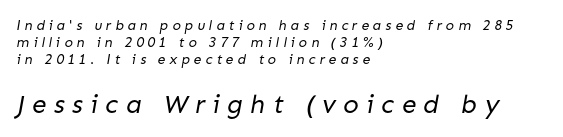
The rendering inserts visible extra space after every character. Descender tails drop into unmarked territory. The ragged edge is on the right, which tells us the setting is flush left. Whoever set this made the second block the dominant, larger element.
